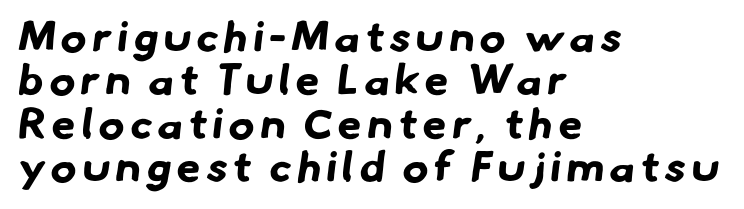
Stroke thickness is high; the sample reads as a true bold. Rows of type sit shoulder to shoulder in the vertical direction. Honestly, there is no underline to notice here at all. The type family on display is of the sans-serif kind. Line starts are locked; line ends wander.
